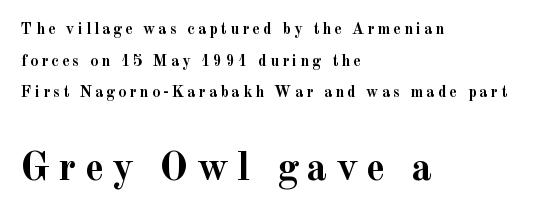
{"serif": "yes", "italic": "no", "bold": "yes", "weight": "semibold", "width": "normal", "x_height": "small", "monospaced": "no", "underline": "no", "align": "left", "line_spacing": "loose", "line_spacing_ratio": 1.97, "larger_block": "second", "size_ratio": 2.56, "glyph_px": 41}
